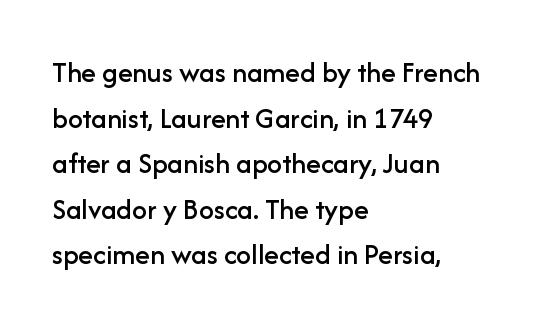
Line beginnings align vertically; line endings do not. The face used here is proportionally spaced, like ordinary book or web type. A normal amount of white space separates one row of letters from the next. Clear beneath every line of the passage. Students, note that the glyphs here touch the page at normal intervals. Font category for this specimen: sans-serif.
